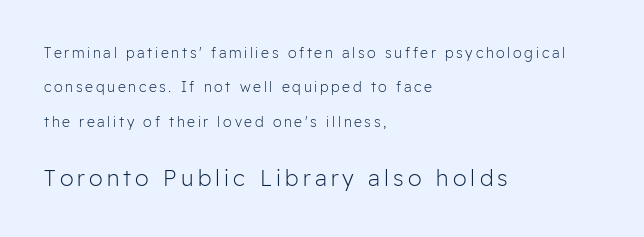
Q: Is the text bold? A: No.
Q: Is the text italic (slanted)? A: No, it is upright.
Q: Is the text underlined? A: No.
Q: How is the paragraph aligned? A: Left-aligned.
Q: Is the spacing between lines tight, normal or loose? A: Loose.
Q: Which block of text is set in a larger size, the first (top) or the second (bottom)? A: The second (bottom) one.
